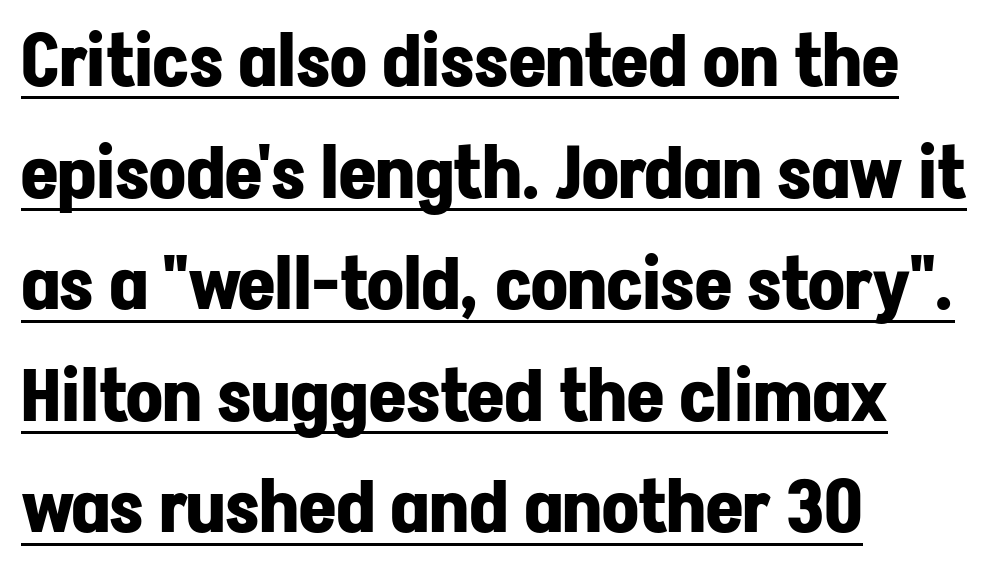
The text was rendered using a sans face with plain stroke endings. Leading matches the norm, producing a regular column. A continuous stroke trails under the words, as in a hyperlink. Posture: vertical. How heavy is the stroke? Heavy — this is a bold. Character widths vary here, with narrow letters taking less room than wide ones.
